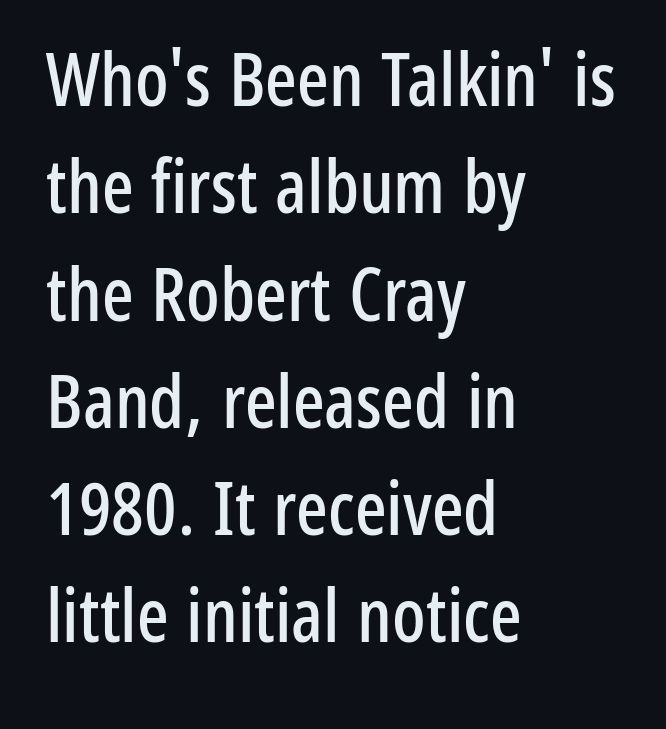
The image shows 74 px condensed sans-serif type, upright; set left-aligned, normal line spacing (1.45x), normal letter spacing, not underlined; low stroke contrast and a medium x-height.
